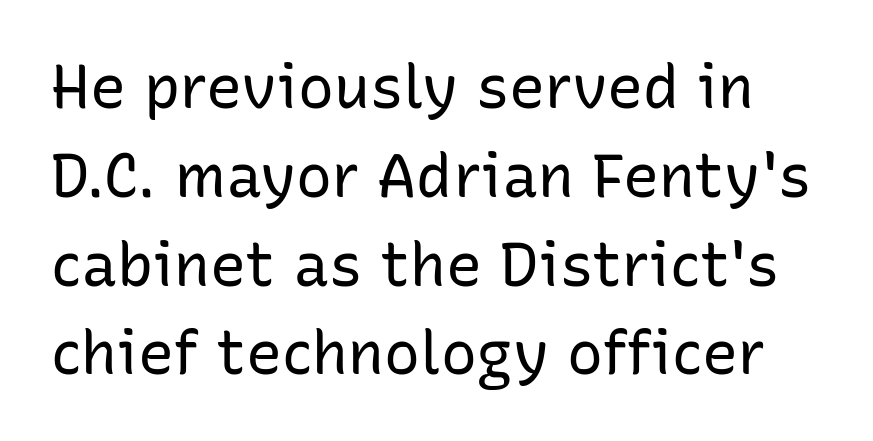
Q: Is the text bold? A: No.
Q: Is the text italic (slanted)? A: No, it is upright.
Q: Is the typeface a serif or a sans-serif typeface? A: Sans-serif.
Q: Is the text underlined? A: No.
Q: Is the spacing between letters normal or unusually wide? A: Normal.
Q: Is the spacing between lines tight, normal or loose? A: Normal.
Q: Width (condensed, normal, or wide)? A: Normal.
Q: Stroke contrast? A: Low.
Q: x-height? A: Medium.
Q: Monospaced? A: No.
